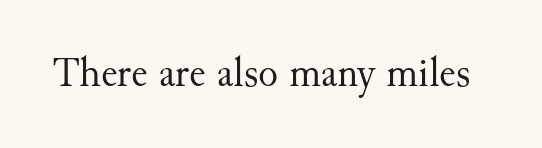
A bare baseline throughout the passage. The weight would be labelled regular, book, light, or lighter still. The rendering uses natural spacing where letterforms have individual widths. Does the type have serifs? Yes, each stem ends in a small foot.
